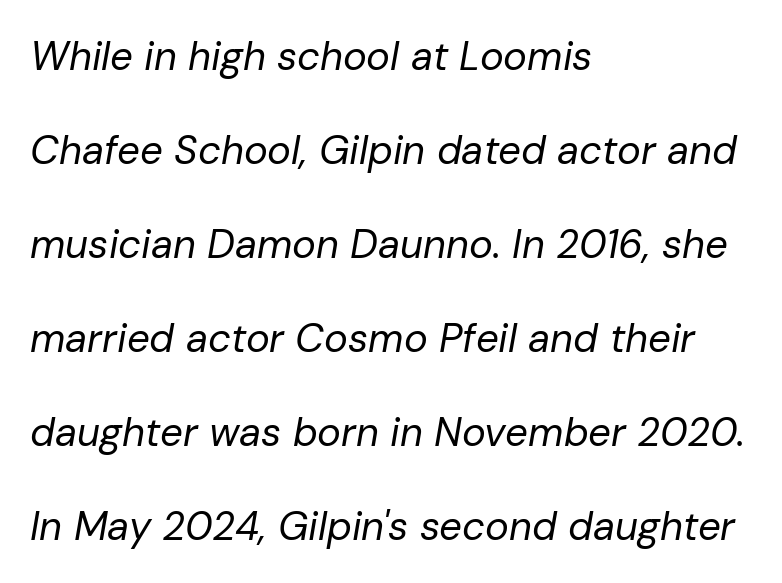
The image shows 40 px regular-weight type, italic (leaning right); set left-aligned, loose line spacing (2.35x), normal letter spacing, not underlined; low stroke contrast and a medium x-height.
